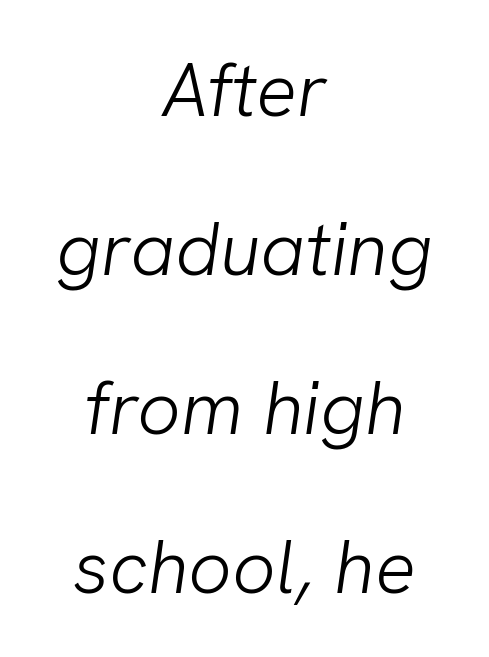
Q: Is the text bold? A: No.
Q: Is the typeface a serif or a sans-serif typeface? A: Sans-serif.
Q: Is the text underlined? A: No.
Q: How is the paragraph aligned? A: Centered.
Q: Is the spacing between letters normal or unusually wide? A: Normal.
Q: Is the spacing between lines tight, normal or loose? A: Loose.
Q: Width (condensed, normal, or wide)? A: Normal.
Q: Stroke contrast? A: Low.
Q: x-height? A: Medium.
Q: Monospaced? A: No.
